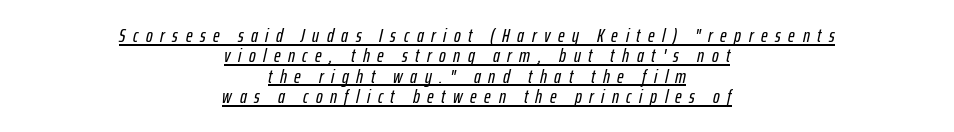
The image shows 20 px text type, italic (leaning right); set centered, tight line spacing (1.02x), unusually wide letter spacing (+0.38 em), underlined.
